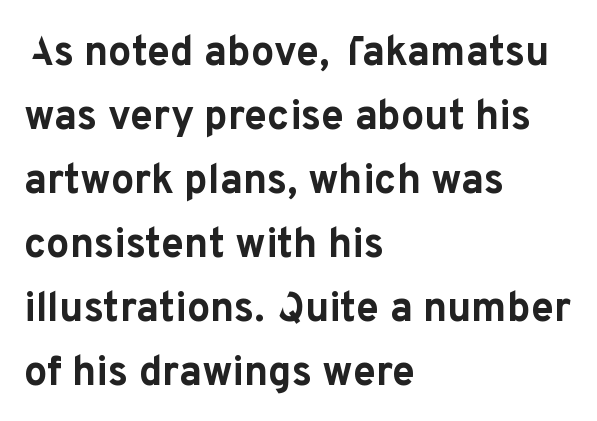
The image shows 41 px bold sans-serif type, upright; set left-aligned, normal line spacing (1.56x), normal letter spacing, not underlined; low stroke contrast and a medium x-height.
